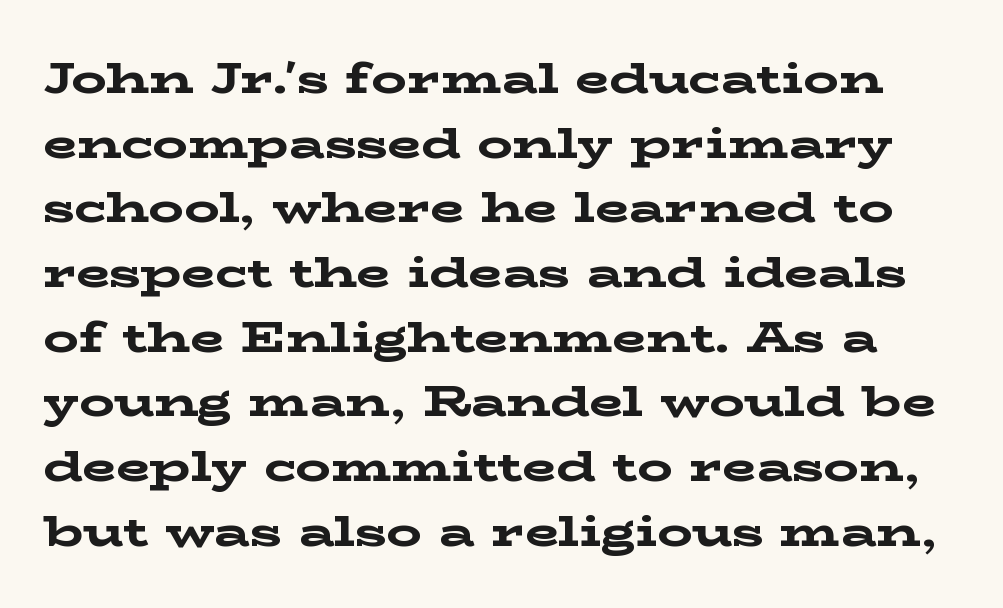
Tall strokes in this sample are plumb rather than angled. Compared with typical body copy, the letter spacing here is the same. You could not count columns in this text — the font is proportionally spaced. Summary of weight: heavy, a full bold.
